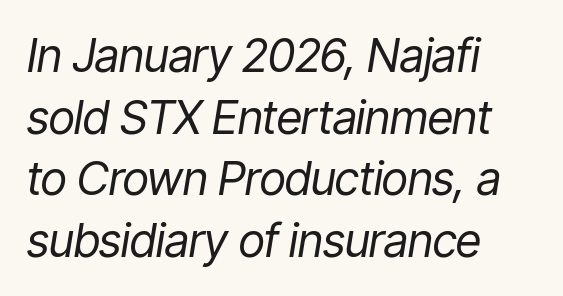
The image shows 46 px regular-weight, condensed type, italic (leaning right); set left-aligned, normal line spacing (1.34x), normal letter spacing, not underlined; low stroke contrast and a medium x-height.
